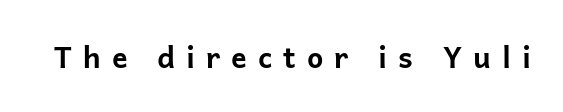
Caption: expanded tracking, letters set apart. The typeface chosen for these lines omits serifs. Nope, not italic — everything's standing straight. The specimen omits any rule beneath the text block's lines. Spacing verdict: proportional, widths tailored to each character. A full-strength bold gives these letters their thick strokes.
